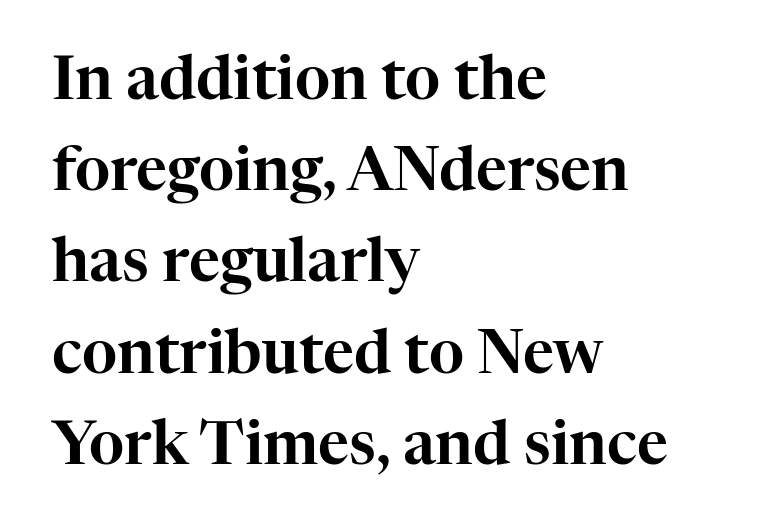
Q: Is the text italic (slanted)? A: No, it is upright.
Q: Is the typeface a serif or a sans-serif typeface? A: Serif.
Q: Is the text underlined? A: No.
Q: How is the paragraph aligned? A: Left-aligned.
Q: Is the spacing between letters normal or unusually wide? A: Normal.
Q: Is the spacing between lines tight, normal or loose? A: Normal.
Q: Width (condensed, normal, or wide)? A: Normal.
Q: Stroke contrast? A: High.
Q: x-height? A: Medium.
Q: Monospaced? A: No.
